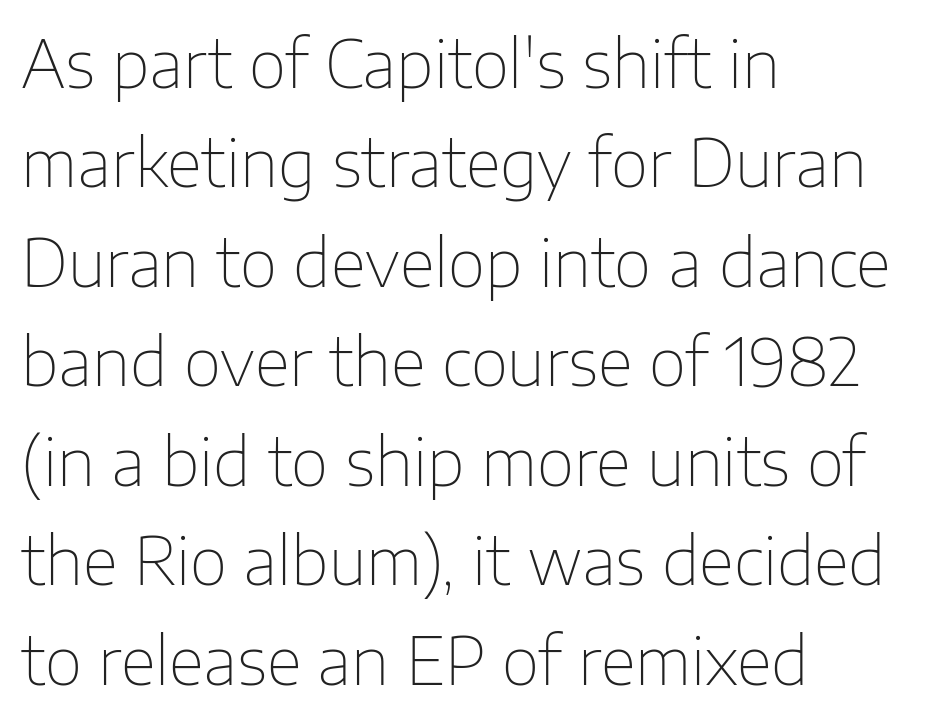
Letterform terminals end flat and unadorned throughout the passage. Is this a fixed-width face? No — the glyphs have proportional, varying widths. The typography opts for an upright posture over an oblique one. Honestly, the letter spacing is just normal — you wouldn't notice it.
